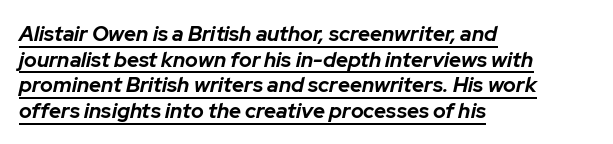
{"italic": "yes", "lean": "right", "slant_degrees": 12, "bold": "yes", "underline": "yes", "align": "left", "line_spacing_ratio": 1.22, "letter_spacing": "normal", "letter_spacing_em": 0.0, "glyph_px": 21}
